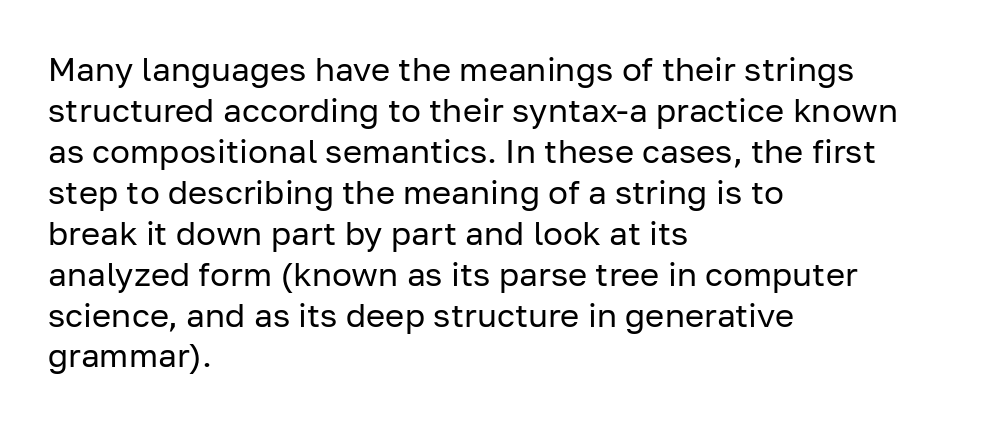
The image shows 33 px regular-weight sans-serif type, upright; set left-aligned, line spacing 1.24x, normal letter spacing, not underlined; low stroke contrast and a medium x-height.
